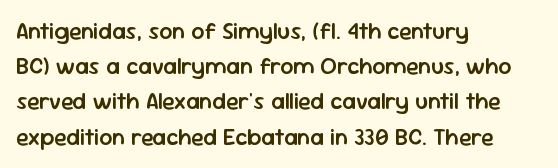
Q: Is the text bold? A: Semi-bold.
Q: Is the text italic (slanted)? A: No, it is upright.
Q: Is the text underlined? A: No.
Q: How is the paragraph aligned? A: Left-aligned.
Q: Is the spacing between letters normal or unusually wide? A: Normal.
Q: Is the spacing between lines tight, normal or loose? A: Normal.
